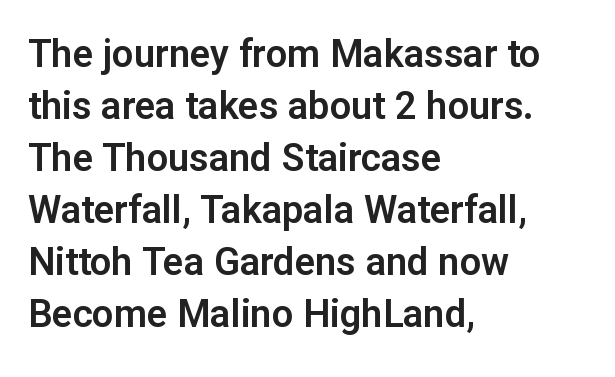
These lines sit exactly where default settings would place them. No feet cap the strokes, marking this as sans-serif type. Is there any slant? The stems are plumb. Think of a printed novel: that variable character pitch is what you see here. Students, note that the glyphs here touch the page at normal intervals. All the whitespace from short lines collects on the right.
